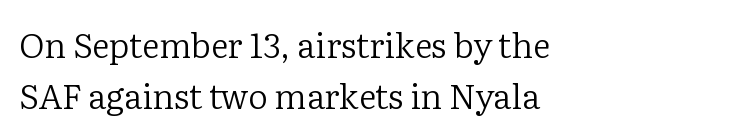
Underlining? Definitely not there. Bold? No — there's no thickening of the strokes. The type sits square on the baseline with zero lean. The text block is weighted toward the left margin, trailing off unevenly rightward.
